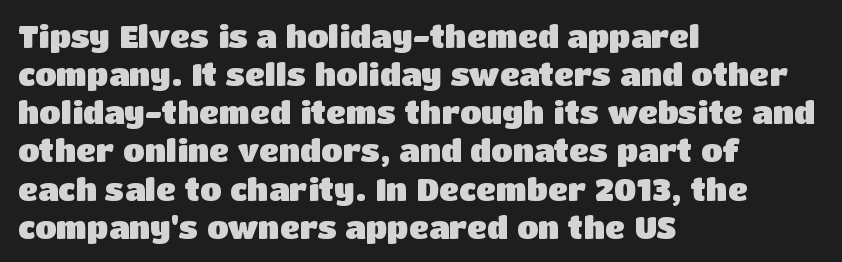
The image shows 31 px heavy sans-serif type, upright; set left-aligned, line spacing 1.23x, normal letter spacing, not underlined; low stroke contrast and a large x-height.
